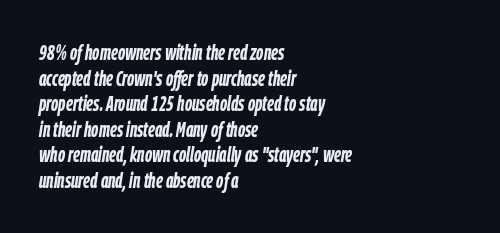
Q: Is the text bold? A: Yes.
Q: Is the text italic (slanted)? A: Yes, it leans right by about 9 degrees.
Q: Is the text underlined? A: No.
Q: How is the paragraph aligned? A: Left-aligned.
Q: Is the spacing between letters normal or unusually wide? A: Normal.
